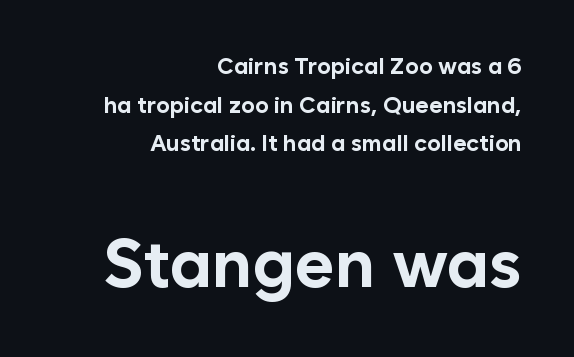
The image shows 68 px bold sans-serif type, upright; set right-aligned, normal line spacing (1.68x), normal letter spacing, not underlined; the second (bottom) block is 2.96x larger; low stroke contrast and a medium x-height.
